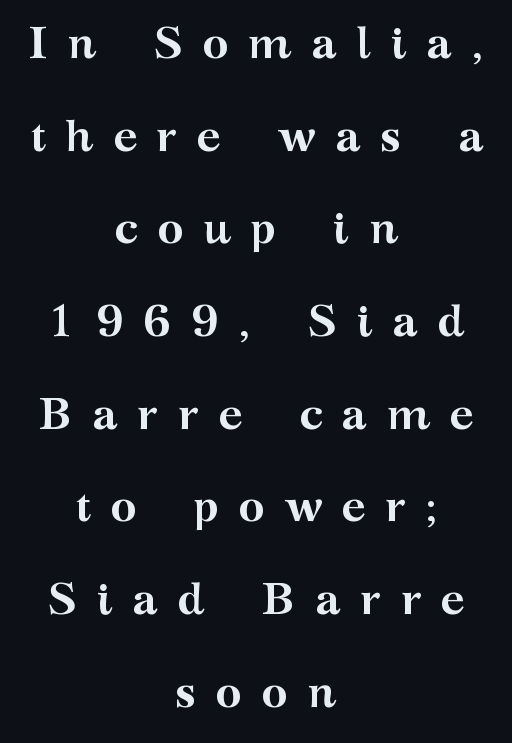
Q: Is the text bold? A: Yes.
Q: Is the text italic (slanted)? A: No, it is upright.
Q: Is the typeface a serif or a sans-serif typeface? A: Serif.
Q: Is the text underlined? A: No.
Q: How is the paragraph aligned? A: Centered.
Q: Is the spacing between letters normal or unusually wide? A: Unusually wide.
Q: Is the spacing between lines tight, normal or loose? A: Loose.
Q: Width (condensed, normal, or wide)? A: Wide.
Q: Stroke contrast? A: Medium.
Q: x-height? A: Medium.
Q: Monospaced? A: No.
